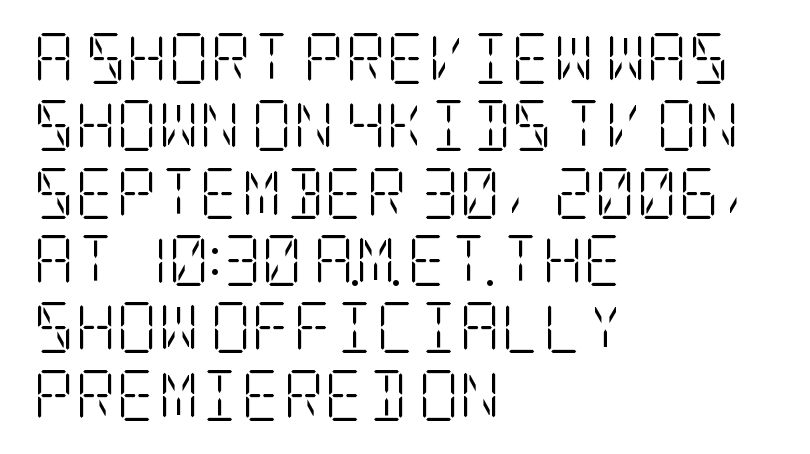
The image shows 51 px light, condensed serif type, upright; set left-aligned, normal line spacing (1.32x), normal letter spacing, not underlined; low stroke contrast and a large x-height.
